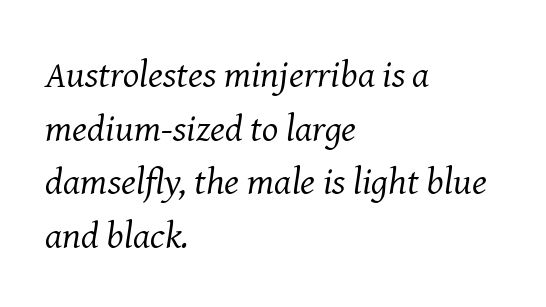
The image shows 38 px regular-weight serif type, italic (leaning right); set left-aligned, normal line spacing (1.41x), normal letter spacing, not underlined; medium stroke contrast and a medium x-height.
